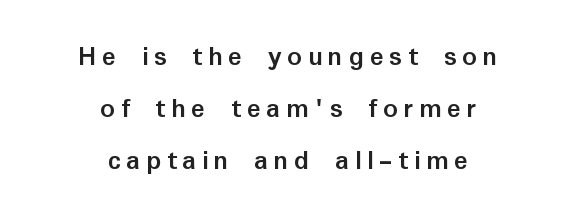
Is this a fixed-width face? No — the glyphs have proportional, varying widths. Every character sits straight up, as roman type does. Weight check: bold — yes, fully. The strip under each line holds only bare page.
